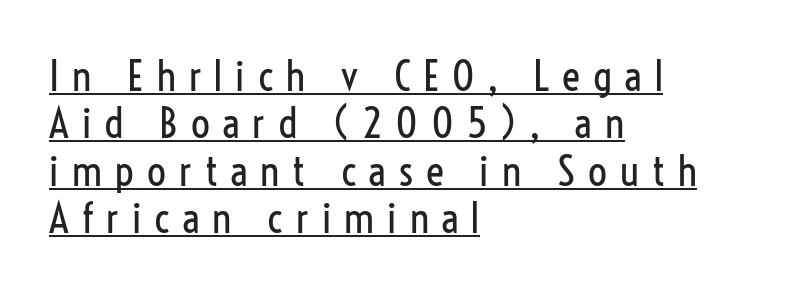
Posture: upright roman. Interline gaps are noticeably narrow in this sample. These characters rest on top of a visible drawn line. Do the characters align in a grid? No, the font is proportional. Spacing between characters has been opened up far beyond the box default.
